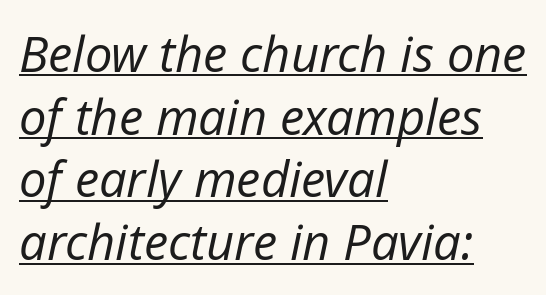
{"italic": "yes", "lean": "right", "slant_degrees": 12, "bold": "no", "weight": "regular", "width": "normal", "stroke_contrast": "low", "x_height": "medium", "monospaced": "no", "underline": "yes", "align": "left", "line_spacing": "normal", "line_spacing_ratio": 1.28, "letter_spacing": "normal", "letter_spacing_em": 0.0, "glyph_px": 49}
